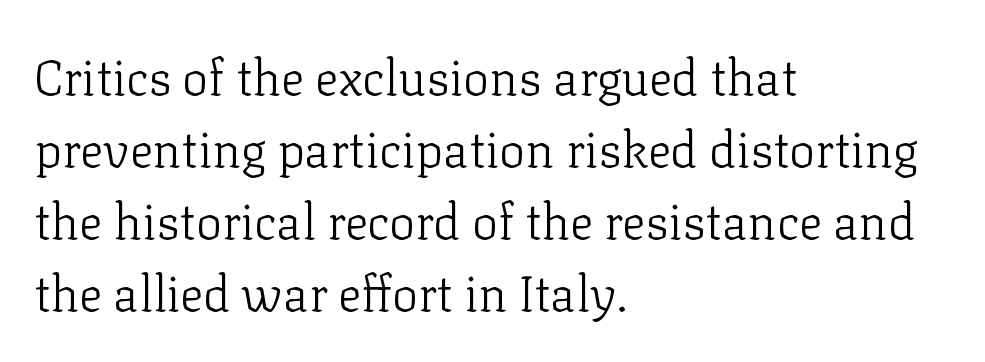
Stroke thickness stays within the range of a standard reading face or lighter. Looks like regular typesetting: each glyph gets only the width it needs. Reading down the column, the eye jumps a familiar distance to each next line. Default kerning and tracking; the words read as compact shapes. In CSS terms this would be text-align: left. Rule under the text: the space is simply empty.
